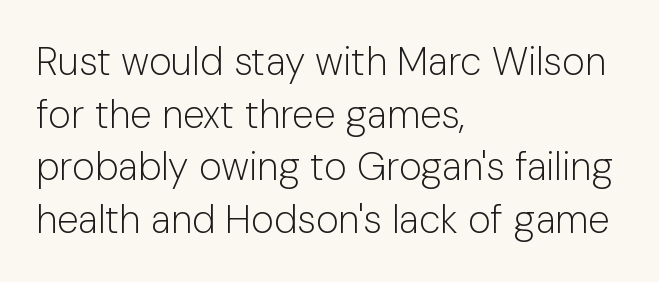
{"serif": "no", "italic": "no", "bold": "no", "weight": "light", "width": "normal", "stroke_contrast": "low", "x_height": "medium", "monospaced": "no", "underline": "no", "align": "left", "line_spacing": "normal", "line_spacing_ratio": 1.35, "letter_spacing": "normal", "letter_spacing_em": 0.0, "glyph_px": 39}
